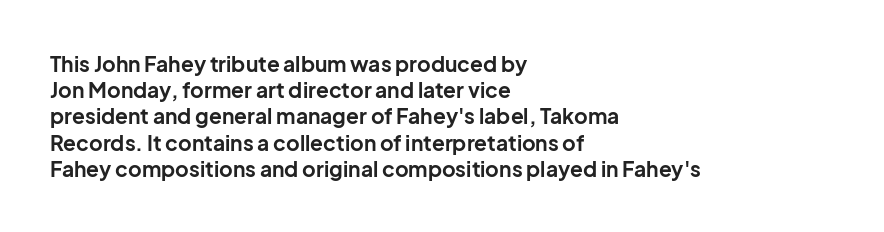
The image shows 21 px bold type, upright; set left-aligned, normal line spacing (1.25x), normal letter spacing, not underlined.
